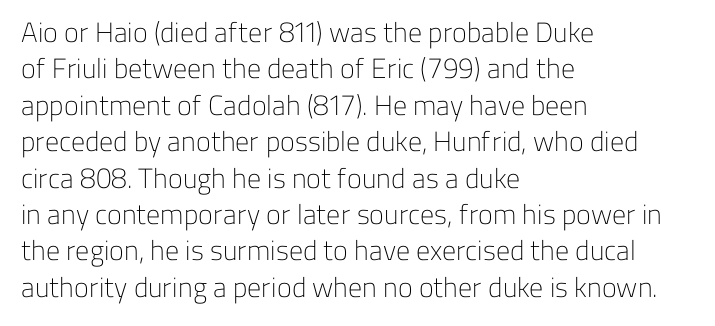
Q: Is the text bold? A: No.
Q: Is the text italic (slanted)? A: No, it is upright.
Q: Is the typeface a serif or a sans-serif typeface? A: Sans-serif.
Q: Is the text underlined? A: No.
Q: How is the paragraph aligned? A: Left-aligned.
Q: Is the spacing between letters normal or unusually wide? A: Normal.
Q: Is the spacing between lines tight, normal or loose? A: Normal.
Q: Width (condensed, normal, or wide)? A: Normal.
Q: Stroke contrast? A: Low.
Q: x-height? A: Medium.
Q: Monospaced? A: No.
